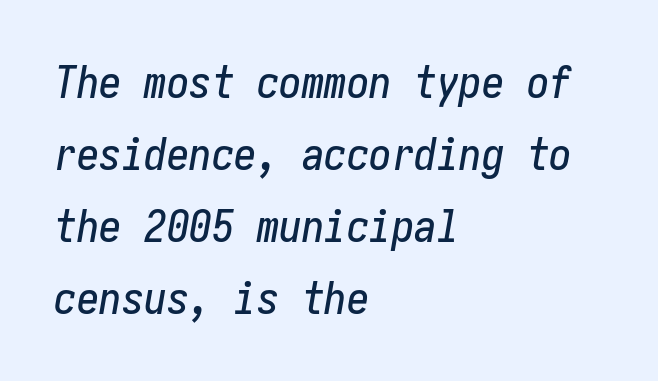
The image shows 45 px condensed type, italic (leaning right); set left-aligned, normal line spacing (1.6x), normal letter spacing, not underlined; low stroke contrast and a medium x-height.
